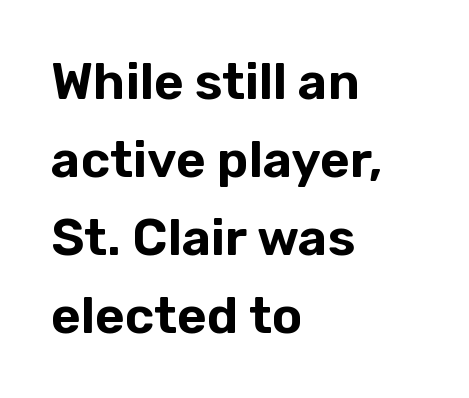
Honestly, the letter spacing is just normal — you wouldn't notice it. Is this a sans? Yes — the strokes have no serifs. The glyphs are unaccompanied by any horizontal stroke below them. The lines are quadded left. This sample has the flowing, uneven cadence of proportional lettering.
